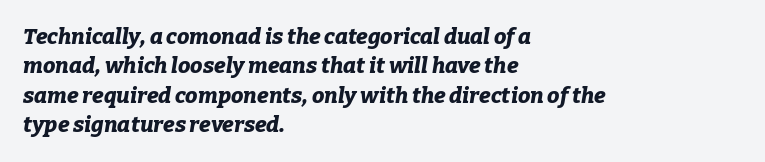
Vertically, the passage feels balanced, rows spaced as you'd expect. Compared with ordinary roman type, these characters are visibly tilted. One-word summary of the alignment: left. Strokes here are thick enough to call this a true bold. You could call the tracking neutral — neither tight nor loose. The glyphs are unaccompanied by any horizontal stroke below them.
